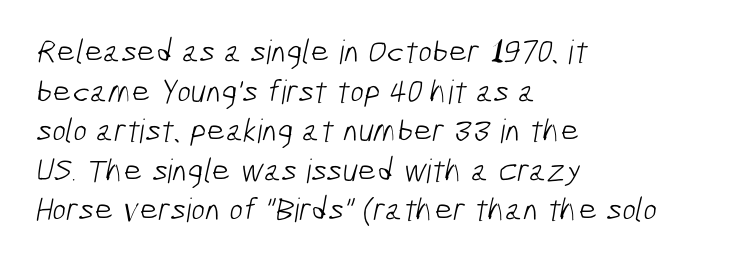
Q: Is the text bold? A: No.
Q: Is the typeface a serif or a sans-serif typeface? A: Sans-serif.
Q: Is the text underlined? A: No.
Q: How is the paragraph aligned? A: Left-aligned.
Q: Is the spacing between letters normal or unusually wide? A: Normal.
Q: Width (condensed, normal, or wide)? A: Condensed.
Q: Stroke contrast? A: Low.
Q: x-height? A: Medium.
Q: Monospaced? A: No.
